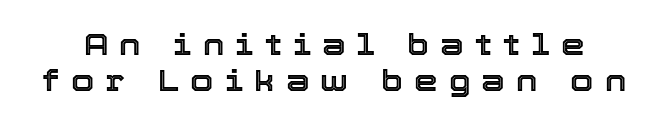
Caption: expanded tracking, letters set apart. Spacing verdict: proportional, widths tailored to each character. Any mark beneath the type? The region is blank. Upright lettering throughout.
